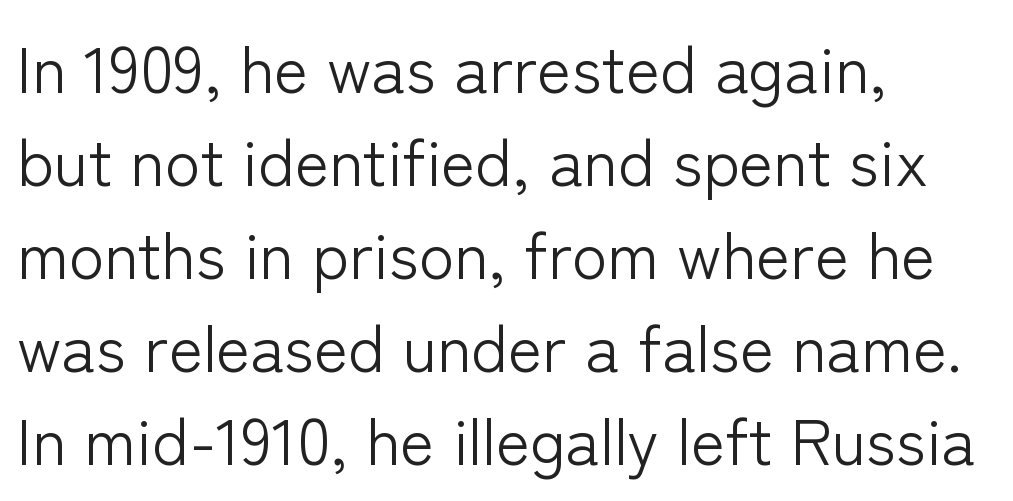
Q: Is the text bold? A: No.
Q: Is the text italic (slanted)? A: No, it is upright.
Q: Is the typeface a serif or a sans-serif typeface? A: Sans-serif.
Q: Is the text underlined? A: No.
Q: How is the paragraph aligned? A: Left-aligned.
Q: Is the spacing between letters normal or unusually wide? A: Normal.
Q: Is the spacing between lines tight, normal or loose? A: Normal.
Q: Width (condensed, normal, or wide)? A: Normal.
Q: Stroke contrast? A: Low.
Q: x-height? A: Medium.
Q: Monospaced? A: No.
